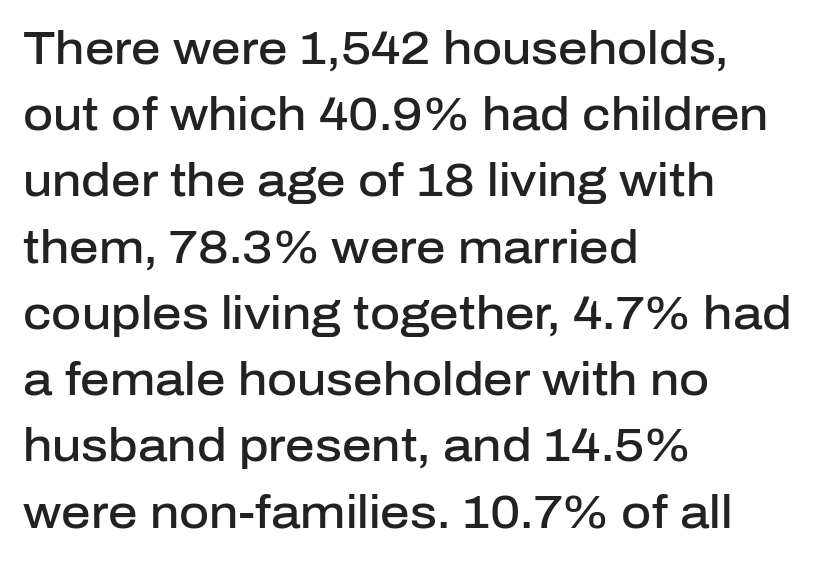
These lines are composed in type without serifs. Rule under the text: the space is simply empty. Does the lettering tilt? It doesn't — this is upright. Short and long lines alike share a common starting point at left. The line texture is even and compact thanks to regular tracking.
